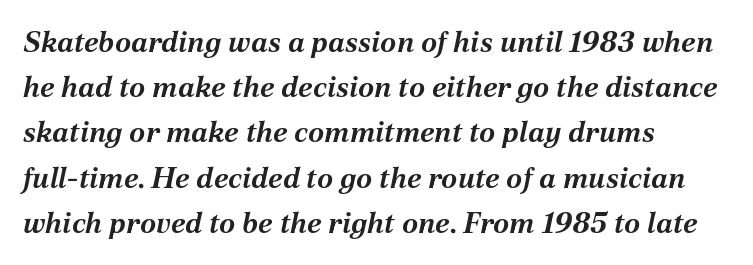
Words float on clear page, feet unadorned. Which margin do the lines hug? The left one — the right edge is uneven. The line-height multiplier appears to be the usual default. A typesetter would call this zero additional tracking. Does the lettering tilt? It does — this is italic.
